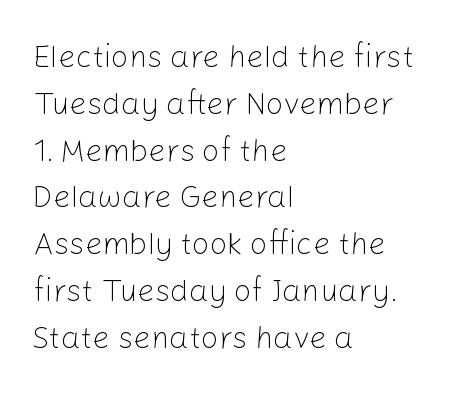
The image shows 31 px light sans-serif type, upright; set left-aligned, normal line spacing (1.51x), normal letter spacing, not underlined; low stroke contrast and a medium x-height.
